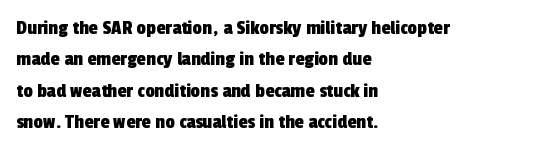
Q: Is the text underlined? A: No.
Q: How is the paragraph aligned? A: Left-aligned.
Q: Is the spacing between letters normal or unusually wide? A: Normal.
Q: Is the spacing between lines tight, normal or loose? A: Normal.
